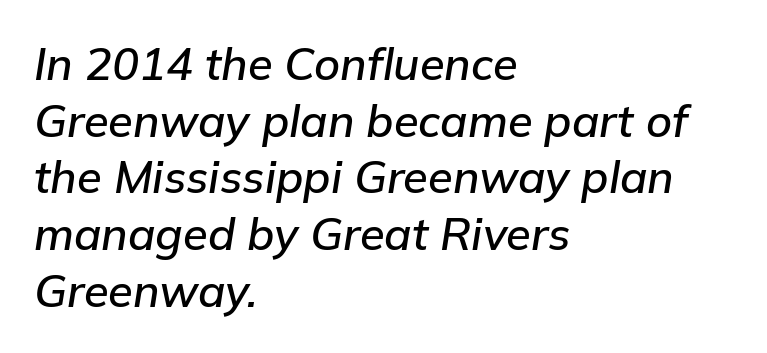
Q: Is the text italic (slanted)? A: Yes, it leans right by about 9 degrees.
Q: Is the text underlined? A: No.
Q: How is the paragraph aligned? A: Left-aligned.
Q: Is the spacing between letters normal or unusually wide? A: Normal.
Q: Is the spacing between lines tight, normal or loose? A: Normal.
Q: Width (condensed, normal, or wide)? A: Normal.
Q: Stroke contrast? A: Low.
Q: x-height? A: Medium.
Q: Monospaced? A: No.
